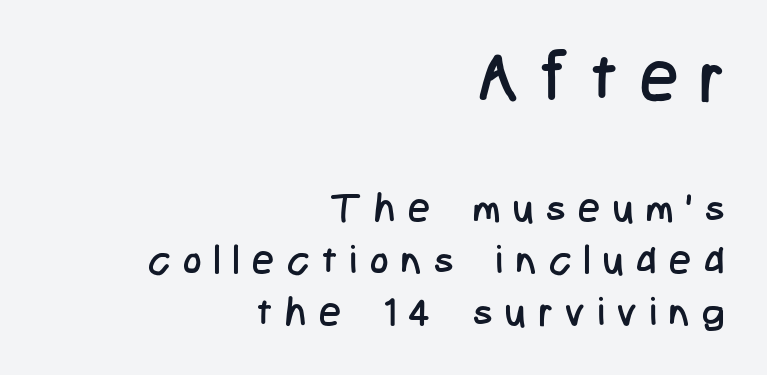
Clear beneath every line of the passage. Is this a fixed-width face? No — the glyphs have proportional, varying widths. In this sample the first text group is rendered at the bigger scale. A student would call this right alignment; a typographer would say flush right, rag left.
